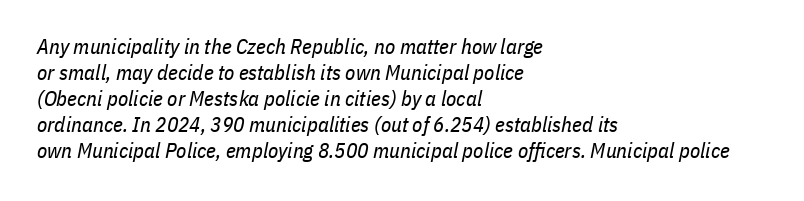
The glyphs are unaccompanied by any horizontal stroke below them. Left-aligned paragraph, ragged on the right. Weight: not bold — regular or lighter. You could call the tracking neutral — neither tight nor loose. It's the slanting kind of type.
